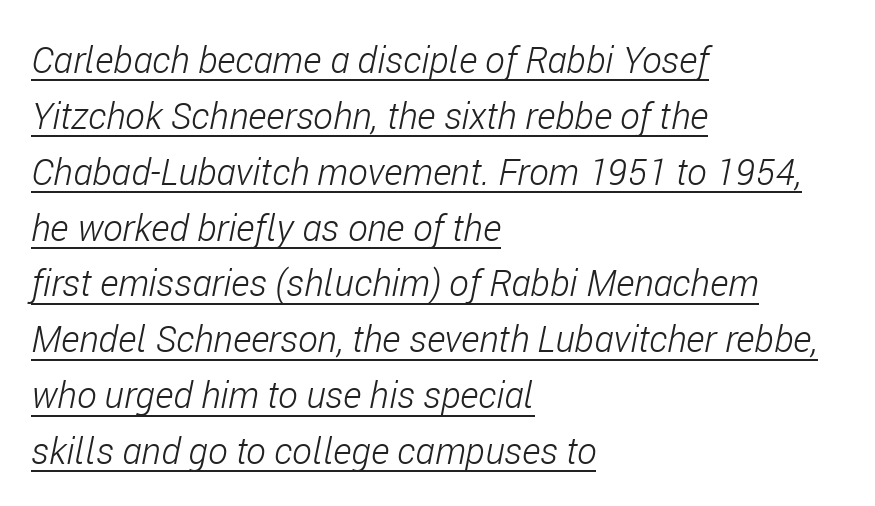
The image shows 37 px light, condensed type, italic (leaning right); set left-aligned, normal line spacing (1.51x), normal letter spacing, underlined; low stroke contrast and a medium x-height.
